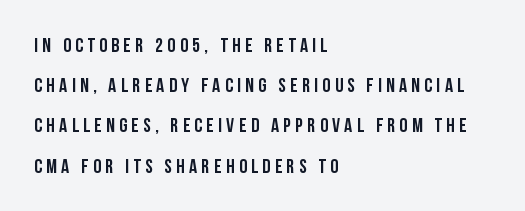
{"italic": "no", "underline": "no", "align": "left", "line_spacing": "loose", "line_spacing_ratio": 2.01, "letter_spacing": "wide", "letter_spacing_em": 0.22, "glyph_px": 20}
